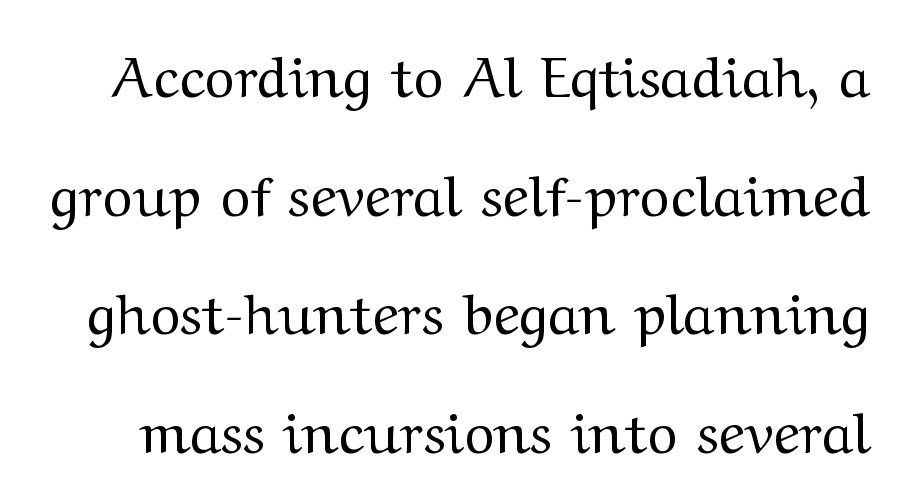
A typesetter would call this leading open, well beyond the default. Characters follow at the spacing the type designer built in. Characters remain perfectly vertical along every line. Caption: face not bold, strokes unweighted. Here the designer chose a conventional face with non-uniform glyph widths. Rule under the text: the space is simply empty.
